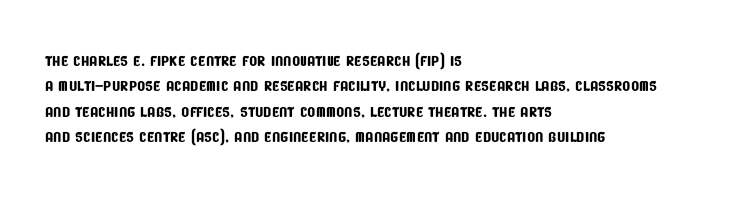
{"underline": "no", "align": "left", "line_spacing_ratio": 1.21, "letter_spacing": "normal", "letter_spacing_em": 0.0, "glyph_px": 21}
